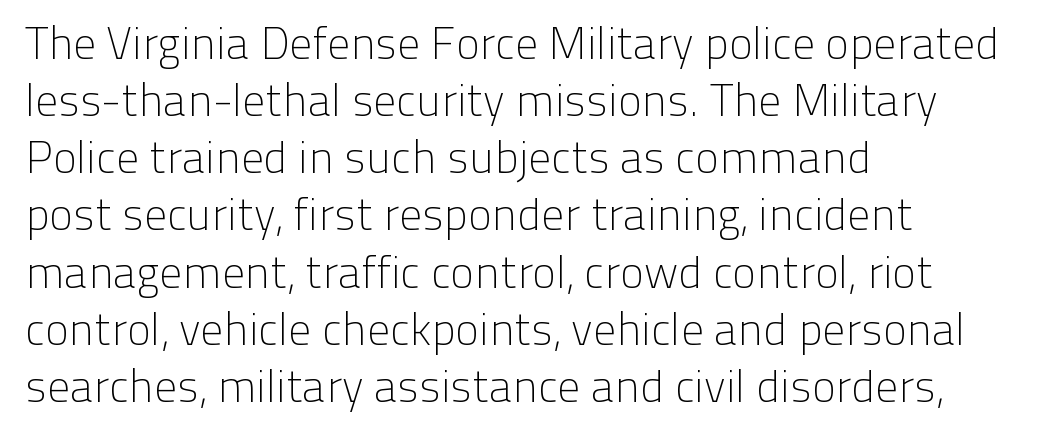
The image shows 45 px light sans-serif type, upright; set left-aligned, normal line spacing (1.27x), normal letter spacing, not underlined; low stroke contrast and a medium x-height.
